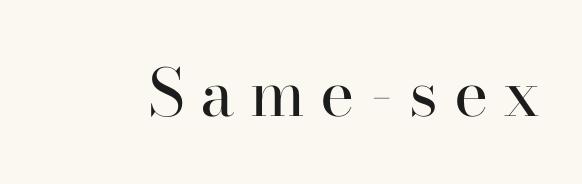
The space directly below the letters is spotless. Display-style spreading of the glyphs; the letterfit is very open. Stems and bowls with no extra thickness — not bold. Unlike italic type, these characters show no tilt at all.
